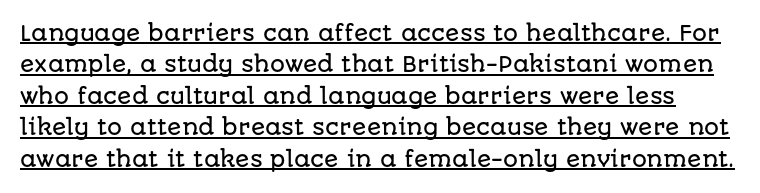
The image shows 21 px text type, upright; set normal line spacing (1.5x), normal letter spacing, underlined.
